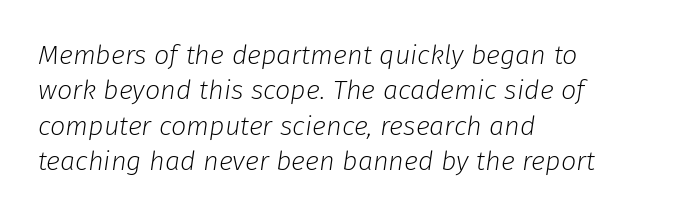
{"italic": "yes", "lean": "right", "slant_degrees": 8, "bold": "no", "underline": "no", "align": "left", "line_spacing": "normal", "line_spacing_ratio": 1.31, "letter_spacing": "normal", "letter_spacing_em": 0.0, "glyph_px": 27}
